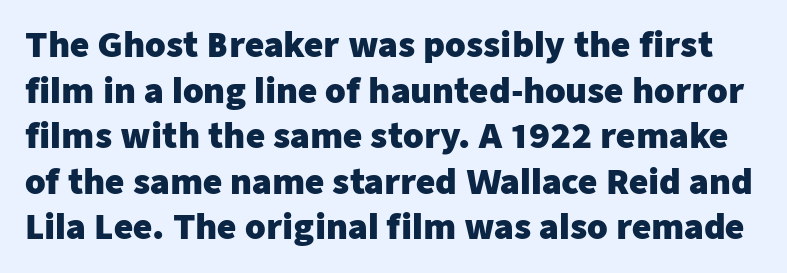
Q: Is the text bold? A: Yes.
Q: Is the text italic (slanted)? A: No, it is upright.
Q: Is the typeface a serif or a sans-serif typeface? A: Sans-serif.
Q: Is the text underlined? A: No.
Q: Is the spacing between letters normal or unusually wide? A: Normal.
Q: Is the spacing between lines tight, normal or loose? A: Normal.
Q: Width (condensed, normal, or wide)? A: Normal.
Q: Stroke contrast? A: Low.
Q: x-height? A: Medium.
Q: Monospaced? A: No.
